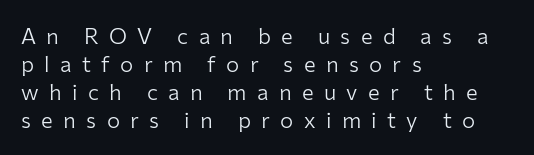
{"italic": "no", "bold": "no", "underline": "no", "align": "left", "line_spacing": "normal", "line_spacing_ratio": 1.28, "letter_spacing": "wide", "letter_spacing_em": 0.47, "glyph_px": 22}
